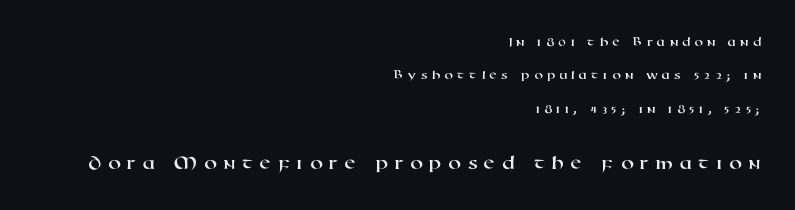
Q: Is the text underlined? A: No.
Q: How is the paragraph aligned? A: Right-aligned.
Q: Is the spacing between letters normal or unusually wide? A: Unusually wide.
Q: Is the spacing between lines tight, normal or loose? A: Loose.
Q: Which block of text is set in a larger size, the first (top) or the second (bottom)? A: The second (bottom) one.
